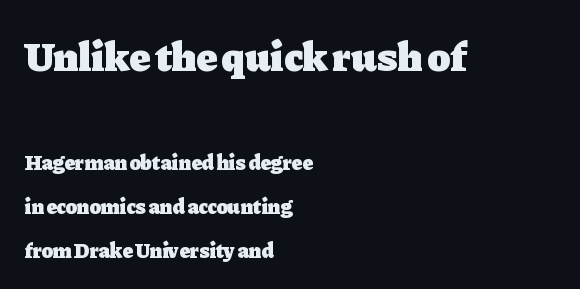
Q: Is the text bold? A: Yes.
Q: Is the text italic (slanted)? A: No, it is upright.
Q: Is the typeface a serif or a sans-serif typeface? A: Serif.
Q: Is the text underlined? A: No.
Q: How is the paragraph aligned? A: Left-aligned.
Q: Is the spacing between letters normal or unusually wide? A: Normal.
Q: Is the spacing between lines tight, normal or loose? A: Loose.
Q: Which block of text is set in a larger size, the first (top) or the second (bottom)? A: The first (top) one.
Q: Width (condensed, normal, or wide)? A: Normal.
Q: Stroke contrast? A: Low.
Q: x-height? A: Medium.
Q: Monospaced? A: No.
